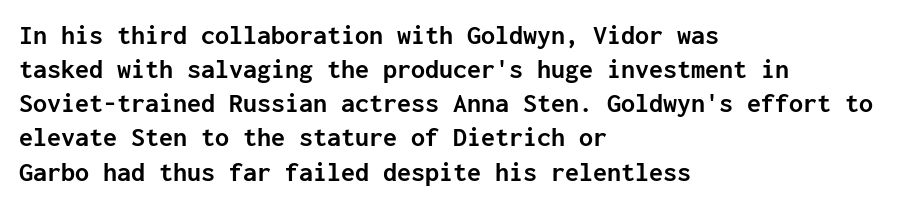
{"serif": "no", "italic": "no", "bold": "yes", "weight": "semibold", "width": "normal", "stroke_contrast": "low", "x_height": "medium", "monospaced": "yes", "underline": "no", "align": "left", "line_spacing_ratio": 1.22, "letter_spacing": "normal", "letter_spacing_em": 0.0, "glyph_px": 28}
